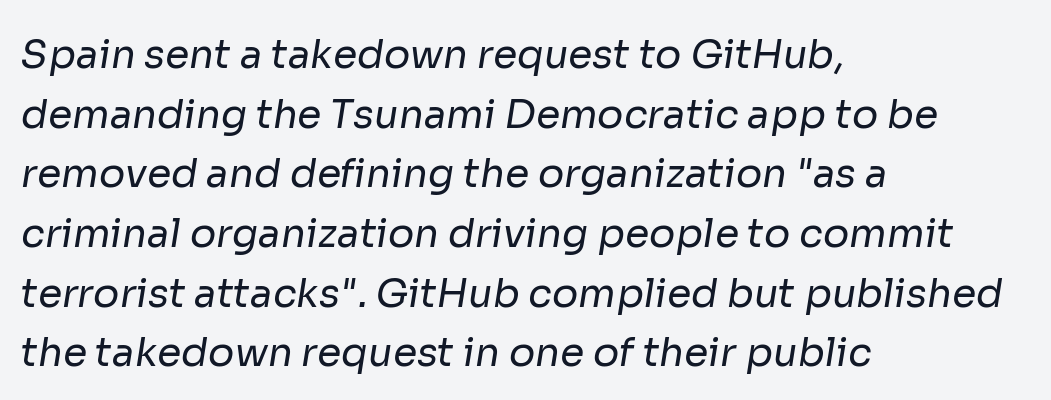
{"serif": "no", "bold": "no", "weight": "regular", "width": "normal", "stroke_contrast": "low", "x_height": "medium", "monospaced": "no", "underline": "no", "align": "left", "line_spacing": "normal", "line_spacing_ratio": 1.53, "letter_spacing": "normal", "letter_spacing_em": 0.0, "glyph_px": 39}
